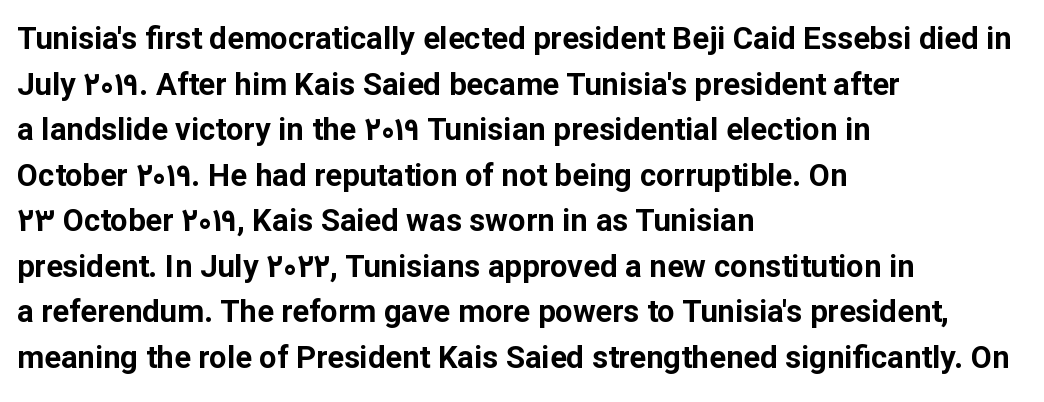
The image shows 31 px bold sans-serif type, upright; set left-aligned, normal line spacing (1.47x), normal letter spacing, not underlined; low stroke contrast and a medium x-height.
